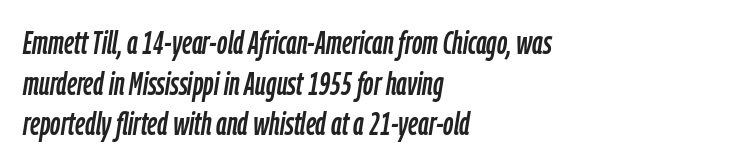
Is this a fixed-width face? No — the glyphs have proportional, varying widths. The letterforms sit shoulder to shoulder at normal distance. In terms of posture, this sample is oblique. The text block is weighted toward the left margin, trailing off unevenly rightward.
